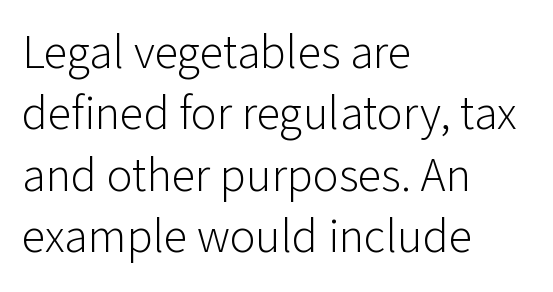
If you measured baseline to baseline, you'd find a middling distance. Posture: vertical. Think standard paragraph weight, or any step lighter than that. Layout note: lines flush left.
